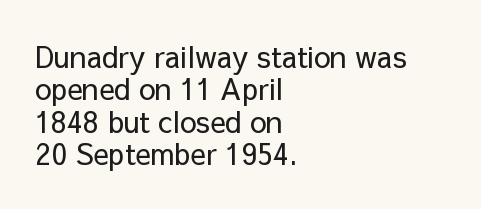
{"serif": "no", "italic": "no", "bold": "no", "weight": "regular", "width": "normal", "stroke_contrast": "low", "x_height": "medium", "monospaced": "no", "underline": "no", "align": "left", "line_spacing": "tight", "line_spacing_ratio": 1.12, "letter_spacing": "normal", "letter_spacing_em": 0.0, "glyph_px": 29}
